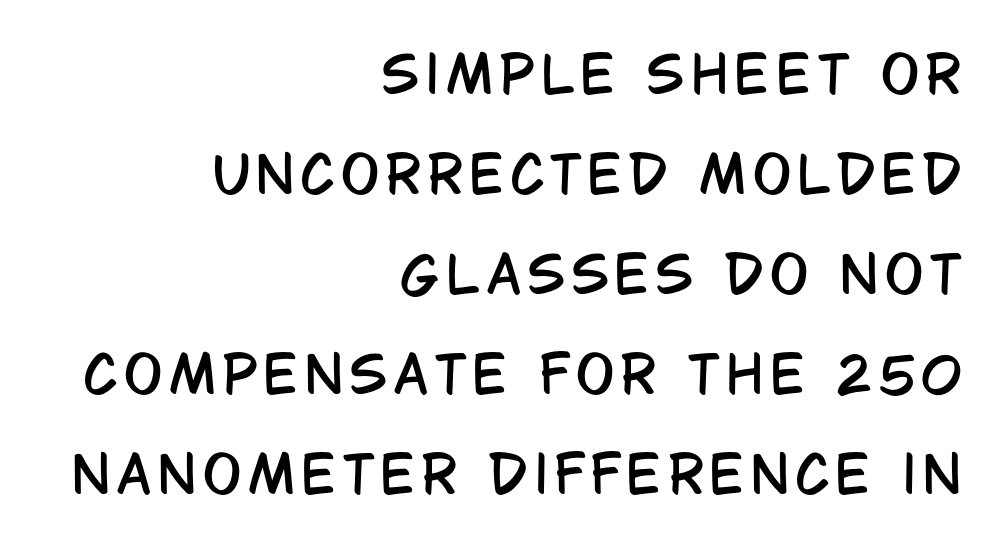
Reading down the block, your eye finds every line finishing at a fixed right position. The letters advance in unequal steps, a hallmark of proportional type. Quick note: underline off. The letters stand upright; this is a roman face. Each new line begins a long way beneath the previous one. The letters carry no serifs — their stems end cleanly without finishing strokes.
